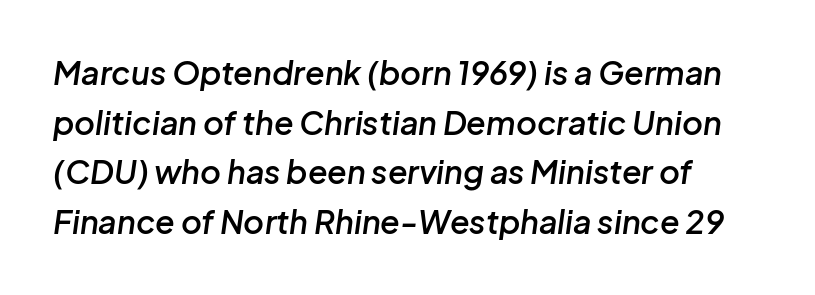
Is the type slanted? Yes — the strokes lean at a clear angle. Stroke thickness is moderately raised; the sample reads as semibold. A typesetter would call this proportional, since set widths differ per character. The gap between lines stays unmarked. The space between consecutive lines is moderate. Inter-character spacing is left at the font's built-in metrics.
